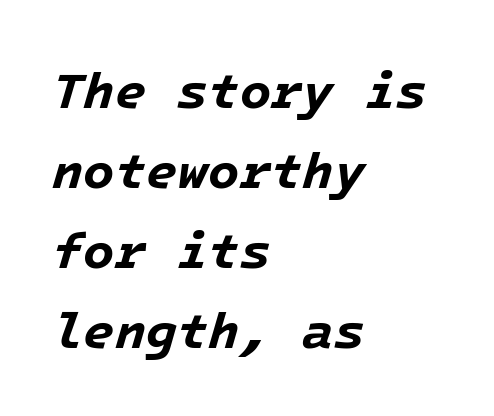
The specimen omits any rule beneath the text block's lines. Does the leading feel generous? No, just average. Designer's note — italics engaged. Set as a true bold cut, around the 700 mark.
